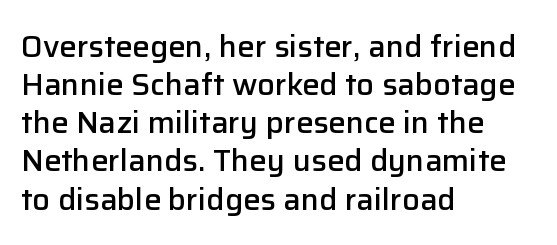
The image shows 31 px semibold sans-serif type, upright; set left-aligned, line spacing 1.23x, normal letter spacing, not underlined; low stroke contrast and a medium x-height.
